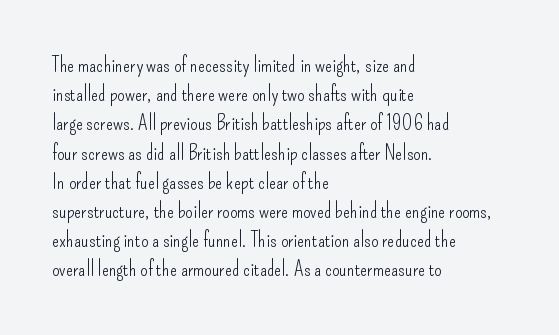
{"italic": "no", "bold": "no", "underline": "no", "align": "left", "line_spacing": "normal", "line_spacing_ratio": 1.39, "letter_spacing": "normal", "letter_spacing_em": 0.0, "glyph_px": 21}
